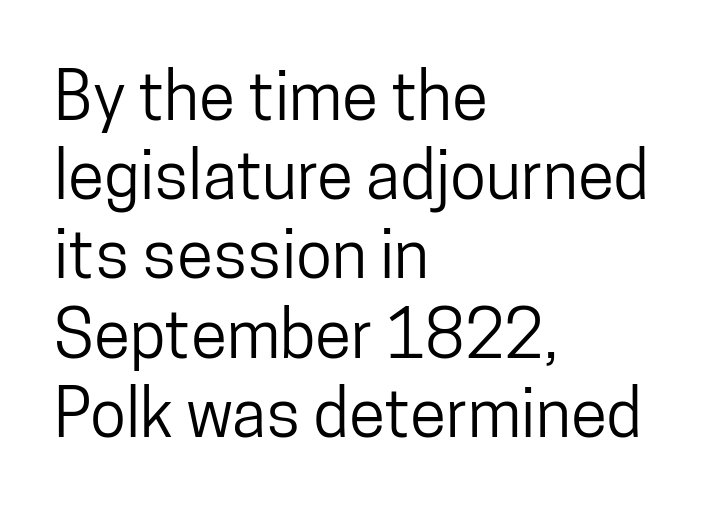
Q: Is the text italic (slanted)? A: No, it is upright.
Q: Is the typeface a serif or a sans-serif typeface? A: Sans-serif.
Q: Is the text underlined? A: No.
Q: How is the paragraph aligned? A: Left-aligned.
Q: Is the spacing between letters normal or unusually wide? A: Normal.
Q: Width (condensed, normal, or wide)? A: Condensed.
Q: Stroke contrast? A: Low.
Q: x-height? A: Medium.
Q: Monospaced? A: No.
